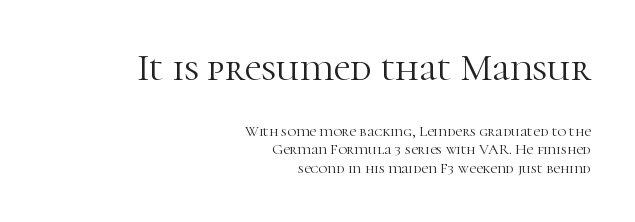
Q: Is the text bold? A: No.
Q: Is the text italic (slanted)? A: No, it is upright.
Q: Is the typeface a serif or a sans-serif typeface? A: Serif.
Q: Is the text underlined? A: No.
Q: How is the paragraph aligned? A: Right-aligned.
Q: Is the spacing between letters normal or unusually wide? A: Normal.
Q: Which block of text is set in a larger size, the first (top) or the second (bottom)? A: The first (top) one.
Q: Width (condensed, normal, or wide)? A: Normal.
Q: Stroke contrast? A: High.
Q: x-height? A: Medium.
Q: Monospaced? A: No.
